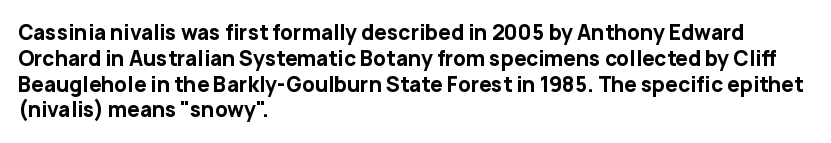
Q: Is the text bold? A: Yes.
Q: Is the text italic (slanted)? A: No, it is upright.
Q: Is the text underlined? A: No.
Q: How is the paragraph aligned? A: Left-aligned.
Q: Is the spacing between letters normal or unusually wide? A: Normal.
Q: Is the spacing between lines tight, normal or loose? A: Normal.
